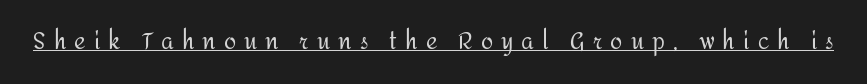
{"italic": "no", "bold": "no", "underline": "yes", "letter_spacing": "wide", "letter_spacing_em": 0.37, "glyph_px": 22}
